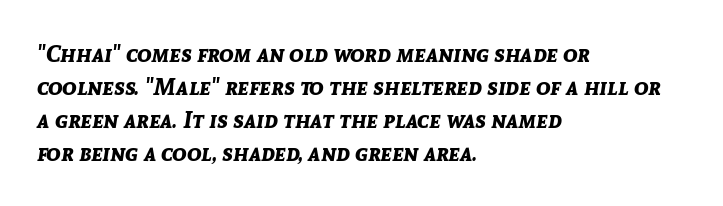
Q: Is the text bold? A: Yes.
Q: Is the text italic (slanted)? A: Yes, it leans right by about 8 degrees.
Q: Is the text underlined? A: No.
Q: How is the paragraph aligned? A: Left-aligned.
Q: Is the spacing between letters normal or unusually wide? A: Normal.
Q: Is the spacing between lines tight, normal or loose? A: Normal.
